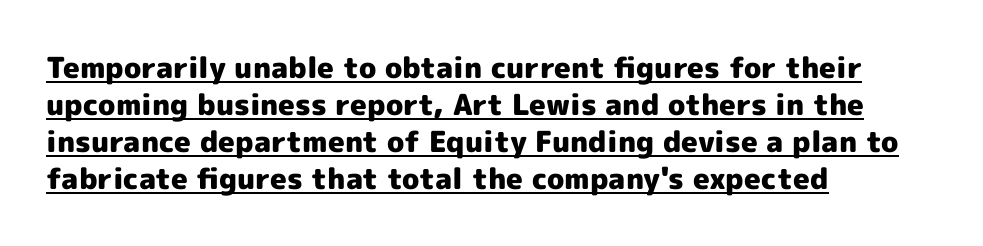
Nope, not italic — everything's standing straight. The font is running at its bold setting. Students, observe: this is what conventionally led text looks like. Words appear dense and cohesive because spacing is normal.
